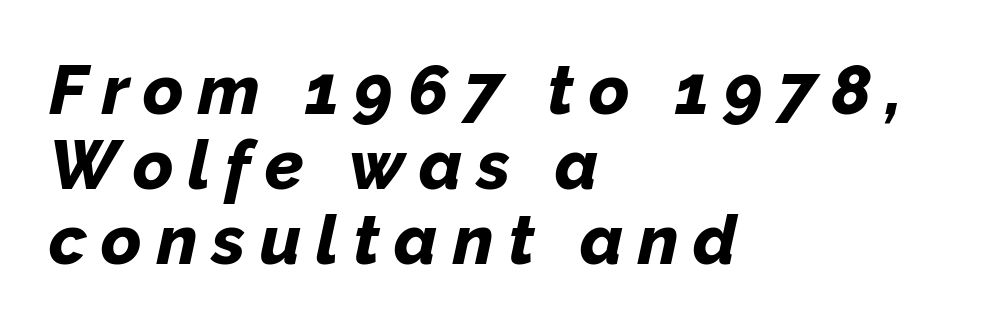
Q: Is the text bold? A: Yes.
Q: Is the text italic (slanted)? A: Yes, it leans right by about 12 degrees.
Q: Is the text underlined? A: No.
Q: How is the paragraph aligned? A: Left-aligned.
Q: Is the spacing between letters normal or unusually wide? A: Unusually wide.
Q: Is the spacing between lines tight, normal or loose? A: Tight.
Q: Width (condensed, normal, or wide)? A: Normal.
Q: Stroke contrast? A: Low.
Q: x-height? A: Medium.
Q: Monospaced? A: No.
